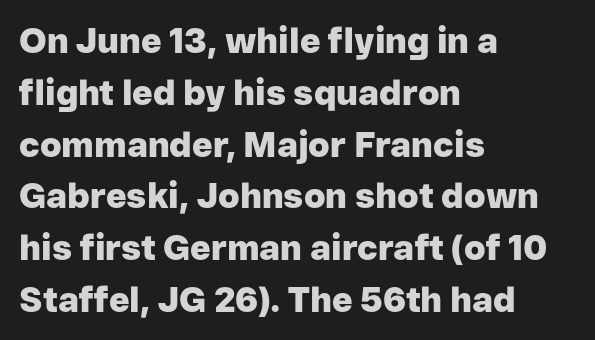
If you drew a ruler down the left edge, every line would touch it. A full-strength bold gives these letters their thick strokes. These lines are composed in type without serifs. Just letters on the line, the space beneath them empty. Leading: standard. Caption: standard tracking, unaltered.
